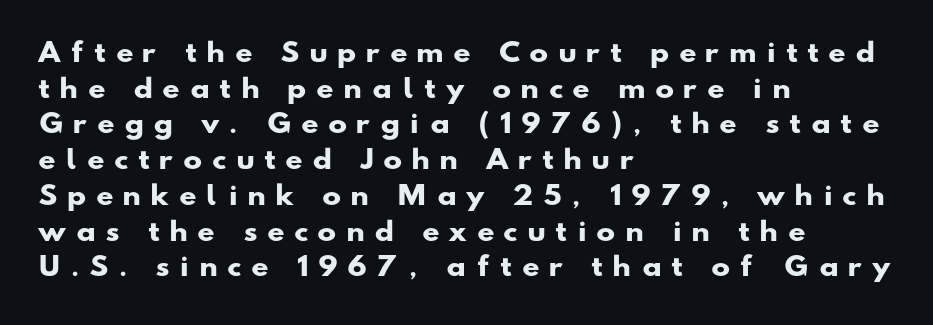
Horizontal alignment here is leftward, the default for most running prose. Nobody drew a line under any word here. Heft: maximum for text — a bold. Horizontal bands of white between lines are of average thickness. You could only call the tracking loose — the letters float apart.
